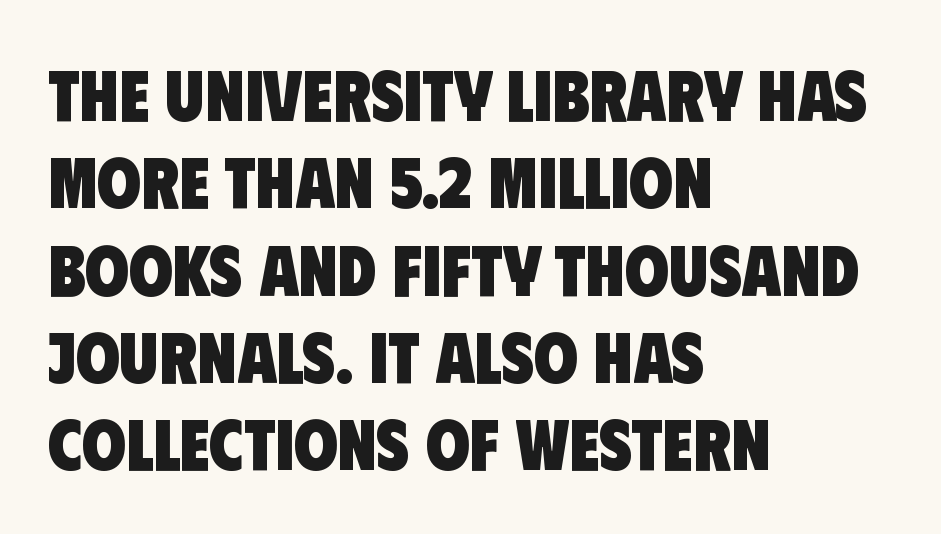
The rag falls on the right side of this text block. This rendering leaves character spacing at its baseline value. Underline: absent. A typesetter would call this proportional, since set widths differ per character. Weight: bold.
